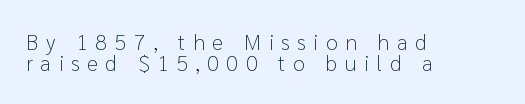
Someone cranked the tracking dial way up on this one. Every character sits straight up, as roman type does. Underlining? Definitely not there. The face looks like a standard text weight, possibly lighter. The rendering uses a small line-height, squeezing the rows. One-word summary of the alignment: left.
